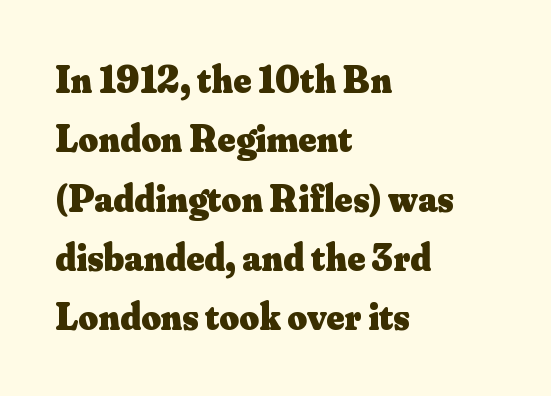
Q: Is the text bold? A: Yes.
Q: Is the text italic (slanted)? A: No, it is upright.
Q: Is the typeface a serif or a sans-serif typeface? A: Serif.
Q: Is the text underlined? A: No.
Q: How is the paragraph aligned? A: Left-aligned.
Q: Is the spacing between letters normal or unusually wide? A: Normal.
Q: Is the spacing between lines tight, normal or loose? A: Normal.
Q: Width (condensed, normal, or wide)? A: Normal.
Q: Stroke contrast? A: Medium.
Q: x-height? A: Small.
Q: Monospaced? A: No.
